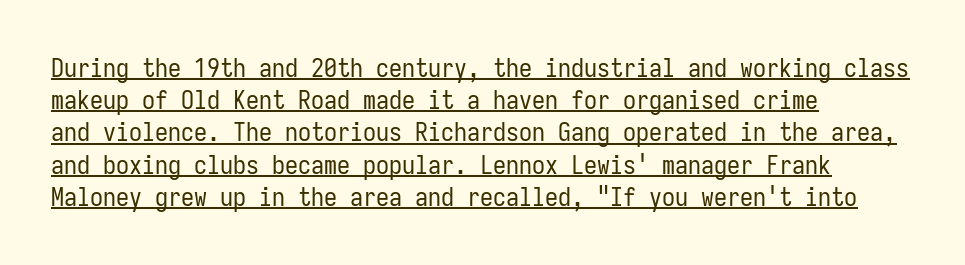
Q: Is the text bold? A: No.
Q: Is the text italic (slanted)? A: No, it is upright.
Q: Is the text underlined? A: Yes.
Q: How is the paragraph aligned? A: Left-aligned.
Q: Is the spacing between letters normal or unusually wide? A: Normal.
